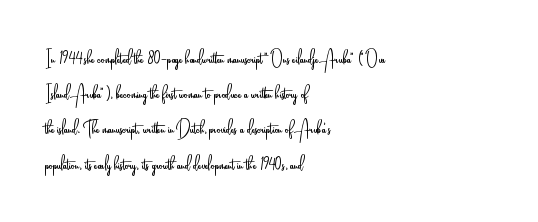
The image shows 23 px text type; set left-aligned, normal line spacing (1.53x), normal letter spacing, not underlined.
